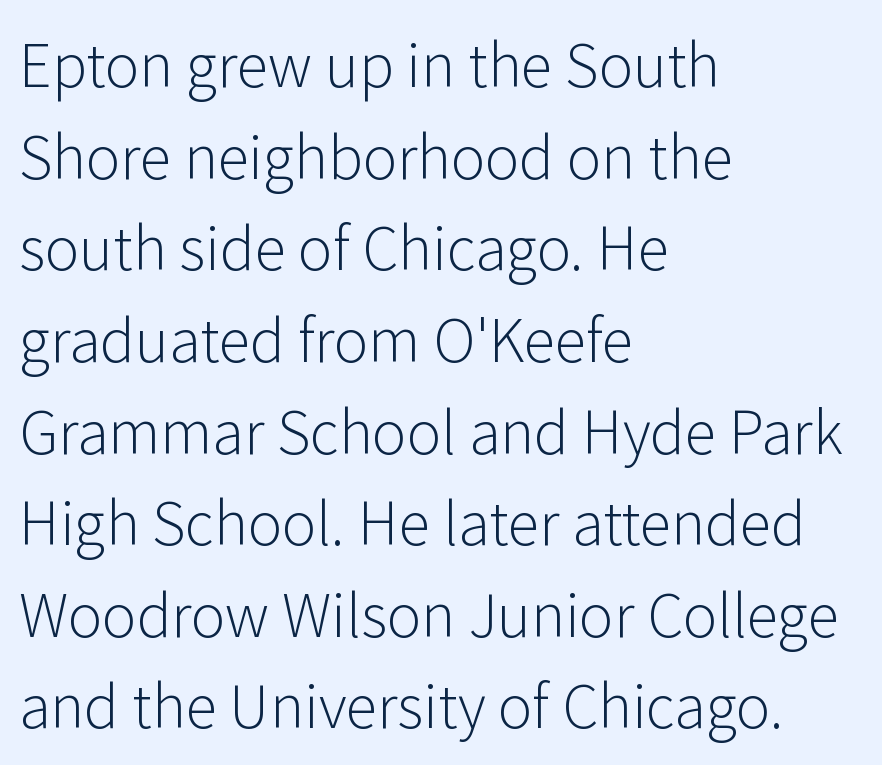
Rendered with straight, roman letterforms. The foot of each line stays bare and open. What stands out about the letter spacing? Nothing — it is the standard amount. No feet cap the strokes, marking this as sans-serif type.
